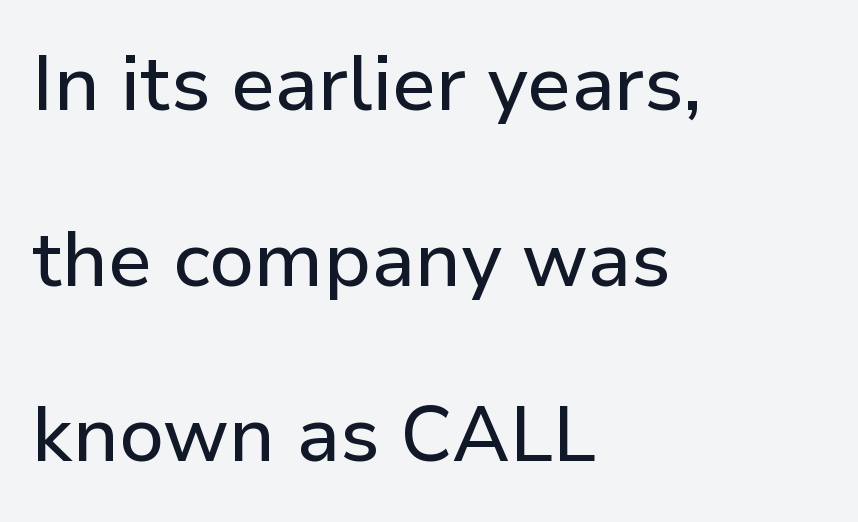
{"serif": "no", "italic": "no", "width": "normal", "stroke_contrast": "low", "x_height": "medium", "monospaced": "no", "underline": "no", "align": "left", "line_spacing": "loose", "line_spacing_ratio": 2.28, "letter_spacing": "normal", "letter_spacing_em": 0.0, "glyph_px": 77}
